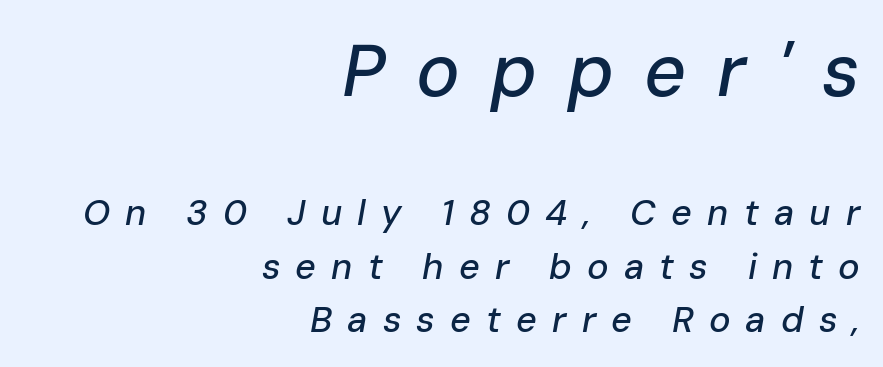
{"italic": "yes", "lean": "right", "slant_degrees": 10, "width": "normal", "stroke_contrast": "low", "x_height": "medium", "monospaced": "no", "underline": "no", "align": "right", "line_spacing": "normal", "line_spacing_ratio": 1.48, "letter_spacing": "wide", "letter_spacing_em": 0.42, "larger_block": "first", "size_ratio": 2.03, "glyph_px": 73}
